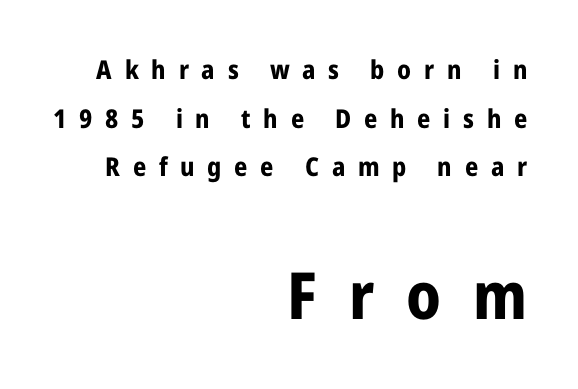
The glyphs are unaccompanied by any horizontal stroke below them. Heavy-handed strokes throughout: this text is bold. Someone cranked the tracking dial way up on this one. These lines are composed in type without serifs. Nope, not italic — everything's standing straight. Is this a fixed-width face? No — the glyphs have proportional, varying widths.
